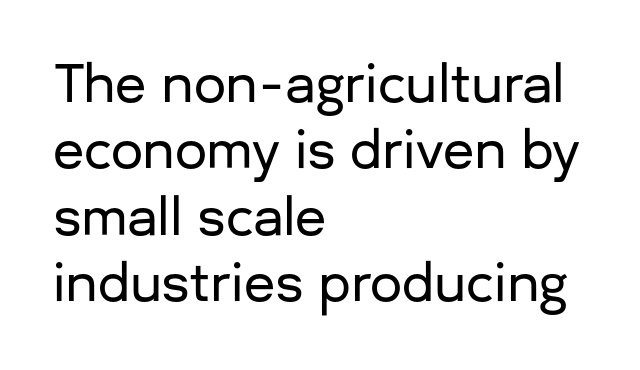
The image shows 51 px sans-serif type, upright; set left-aligned, normal line spacing (1.3x), normal letter spacing, not underlined; low stroke contrast and a medium x-height.
